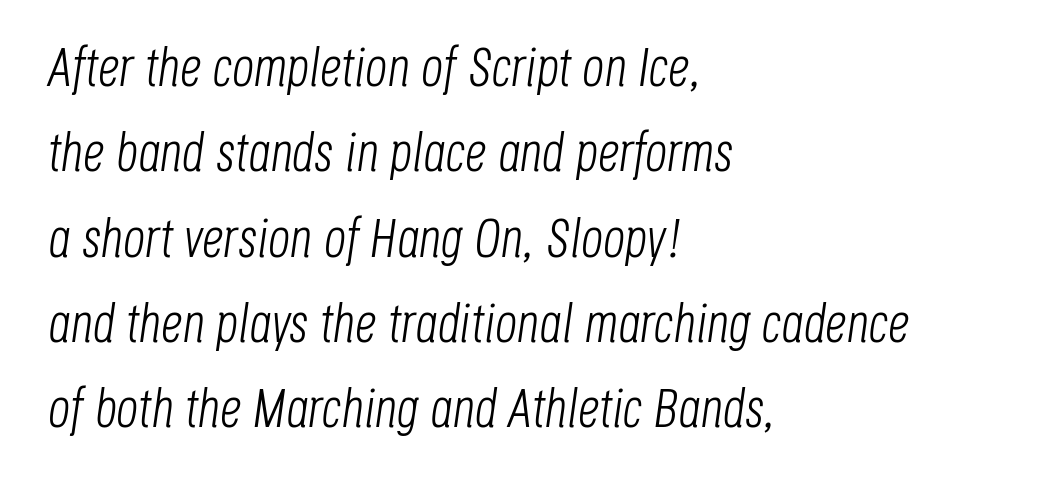
{"italic": "yes", "lean": "right", "slant_degrees": 8, "bold": "no", "weight": "light", "width": "condensed", "stroke_contrast": "low", "x_height": "large", "monospaced": "no", "underline": "no", "align": "left", "line_spacing": "normal", "line_spacing_ratio": 1.58, "letter_spacing": "normal", "letter_spacing_em": 0.0, "glyph_px": 54}
